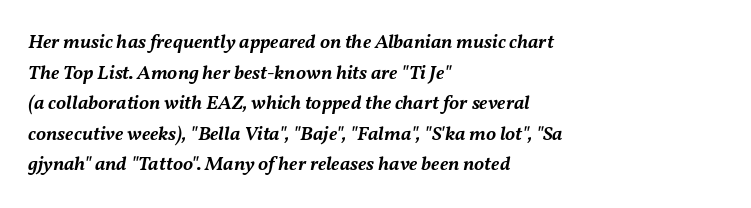
{"italic": "yes", "lean": "right", "slant_degrees": 11, "bold": "semi", "underline": "no", "align": "left", "line_spacing": "normal", "line_spacing_ratio": 1.53, "letter_spacing": "normal", "letter_spacing_em": 0.0, "glyph_px": 20}
